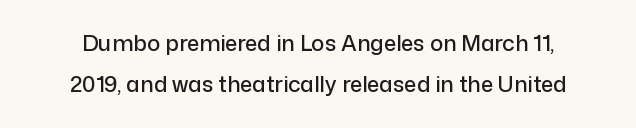
The image shows 22 px text type, upright; set line spacing 1.87x, normal letter spacing, not underlined.
